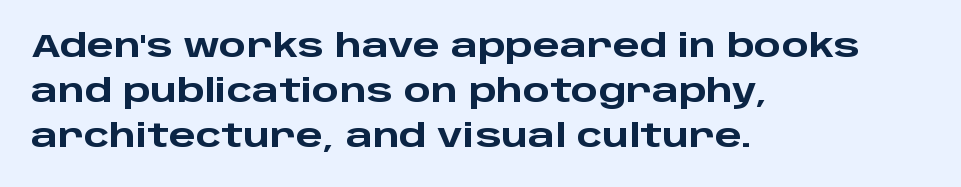
The image shows 32 px heavy, wide sans-serif type, upright; set left-aligned, normal line spacing (1.41x), normal letter spacing, not underlined; low stroke contrast and a large x-height.
